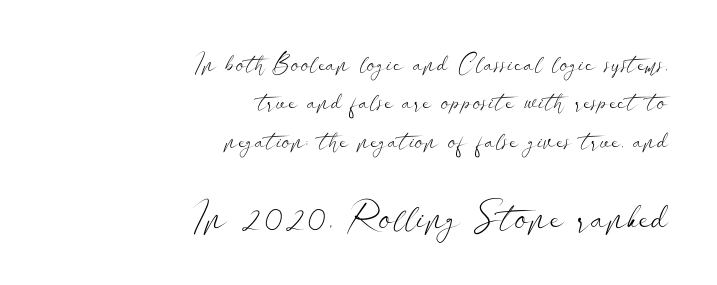
{"serif": "no", "bold": "no", "weight": "light", "width": "wide", "stroke_contrast": "low", "x_height": "small", "monospaced": "no", "underline": "no", "align": "right", "line_spacing": "normal", "line_spacing_ratio": 1.54, "letter_spacing": "normal", "letter_spacing_em": 0.0, "larger_block": "second", "size_ratio": 1.52, "glyph_px": 38}
